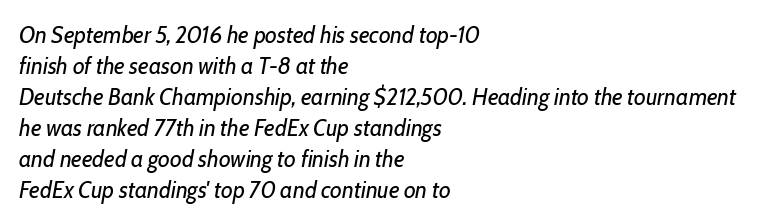
The image shows 24 px text type, italic (leaning right); set left-aligned, normal line spacing (1.29x), normal letter spacing, not underlined.
